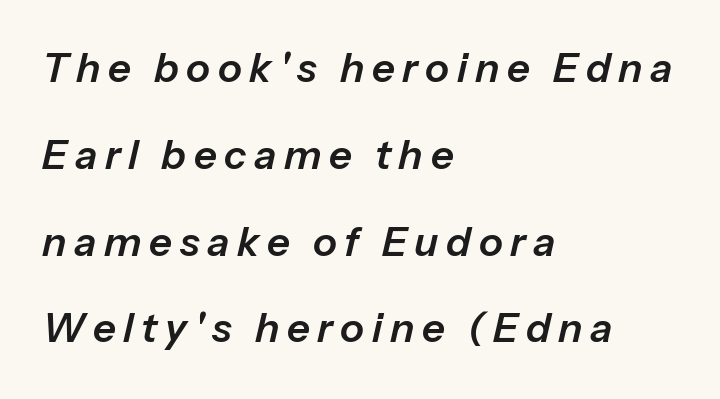
Compared with ordinary roman type, these characters are visibly tilted. Varying glyph widths throughout — classic text-font behaviour. The vertical gap from one line to the next is large. The passage shown is not underscored anywhere. The paragraph has a hard left edge and a soft right edge.
